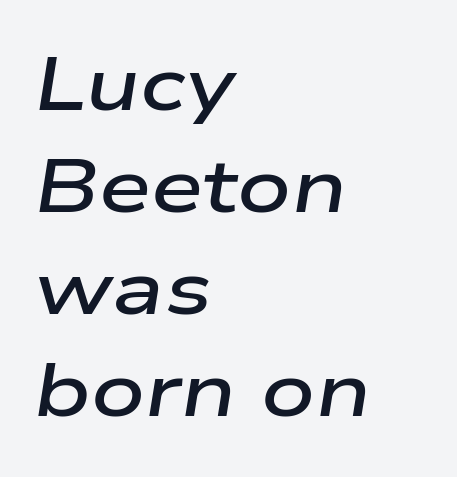
Q: Is the text bold? A: Semi-bold.
Q: Is the text italic (slanted)? A: Yes, it leans right by about 9 degrees.
Q: Is the text underlined? A: No.
Q: How is the paragraph aligned? A: Left-aligned.
Q: Is the spacing between letters normal or unusually wide? A: Normal.
Q: Is the spacing between lines tight, normal or loose? A: Normal.
Q: Width (condensed, normal, or wide)? A: Wide.
Q: Stroke contrast? A: Low.
Q: x-height? A: Medium.
Q: Monospaced? A: No.
